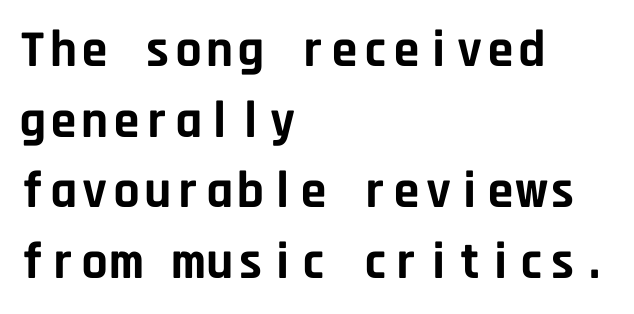
Upright lettering throughout. A full-strength bold gives these letters their thick strokes. A typesetter would label this face a sans. This rendering uses left alignment, leaving the right contour irregular. Do the characters align in a grid? Yes, the font is monospaced.
